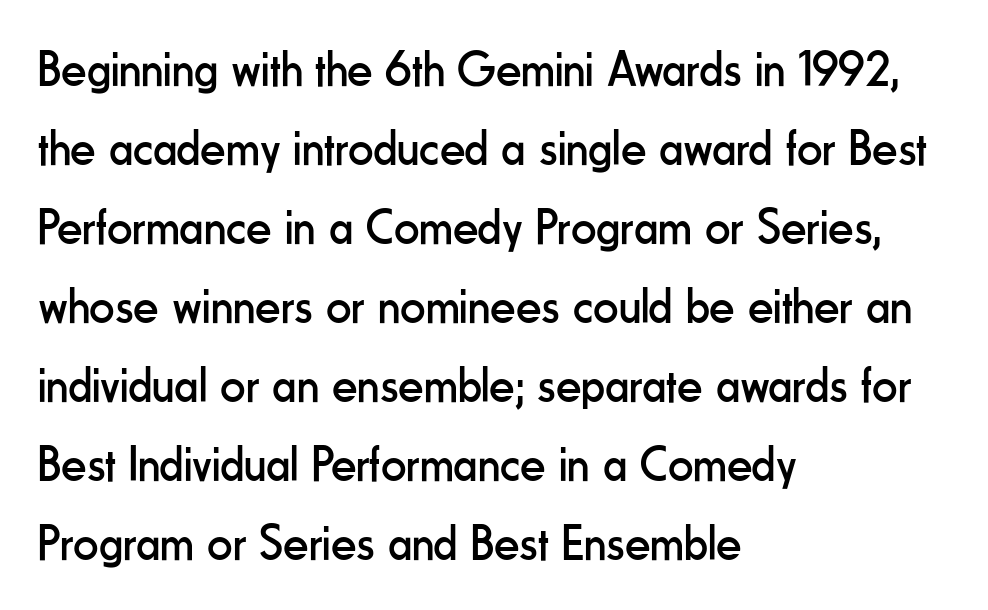
{"serif": "no", "italic": "no", "bold": "no", "weight": "regular", "width": "condensed", "stroke_contrast": "low", "x_height": "small", "monospaced": "no", "underline": "no", "align": "left", "line_spacing": "normal", "line_spacing_ratio": 1.58, "letter_spacing": "normal", "letter_spacing_em": 0.0, "glyph_px": 50}
